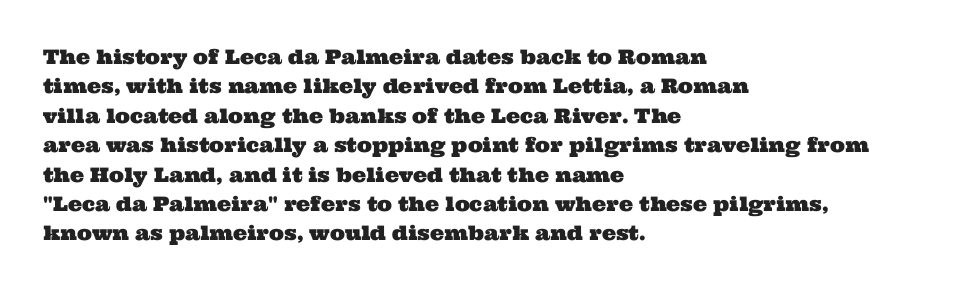
Q: Is the text underlined? A: No.
Q: How is the paragraph aligned? A: Left-aligned.
Q: Is the spacing between letters normal or unusually wide? A: Normal.
Q: Is the spacing between lines tight, normal or loose? A: Normal.
